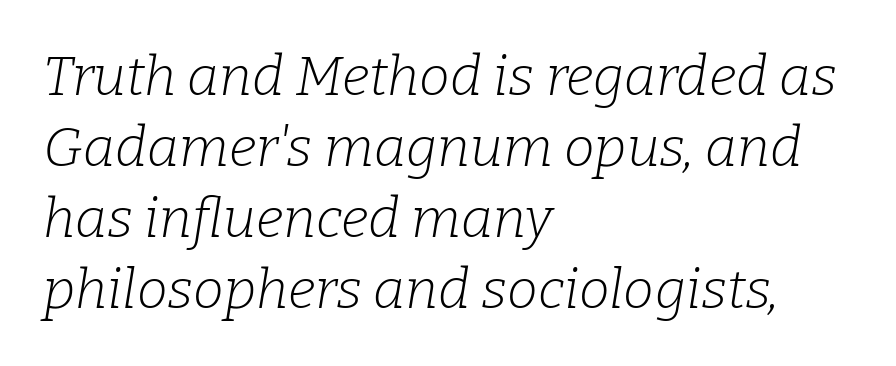
These lines stack with their left ends in a neat column. This rendering leaves character spacing at its baseline value. Serifs: yes, visible at the terminals of the letterforms. Compared with typical paragraphs, the rows here are spaced about the same. No heavy texture on the line: the type isn't bold.
